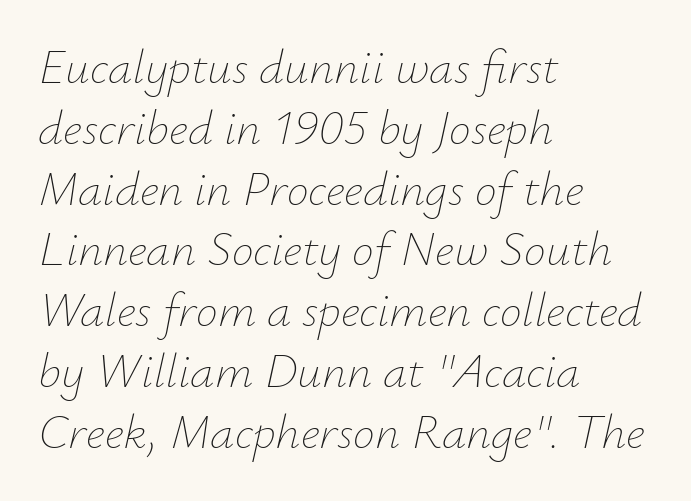
The image shows 49 px thin type, italic (leaning right); set left-aligned, line spacing 1.24x, normal letter spacing, not underlined; low stroke contrast and a small x-height.
